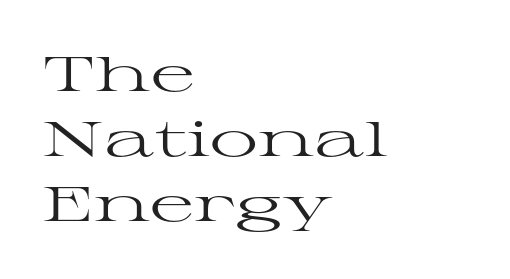
The image shows 48 px regular-weight, wide serif type, upright; set left-aligned, normal line spacing (1.35x), normal letter spacing, not underlined; high stroke contrast and a medium x-height.
